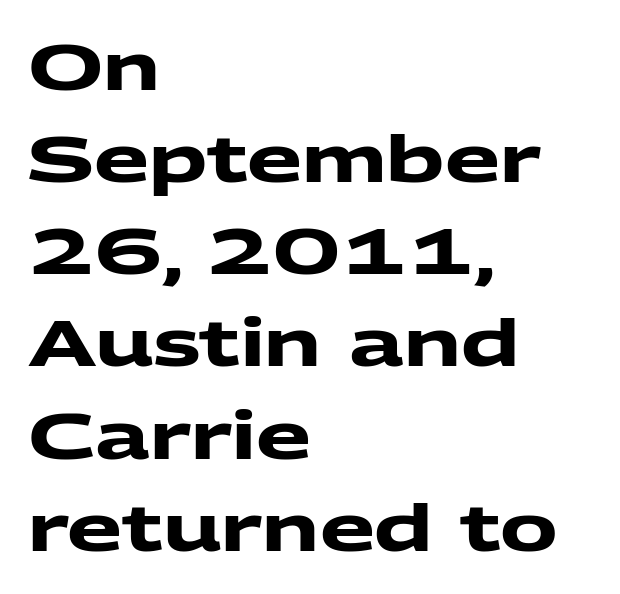
{"serif": "no", "bold": "yes", "weight": "heavy", "width": "wide", "stroke_contrast": "medium", "x_height": "medium", "monospaced": "no", "underline": "no", "align": "left", "line_spacing": "normal", "line_spacing_ratio": 1.44, "letter_spacing": "normal", "letter_spacing_em": 0.0, "glyph_px": 64}
